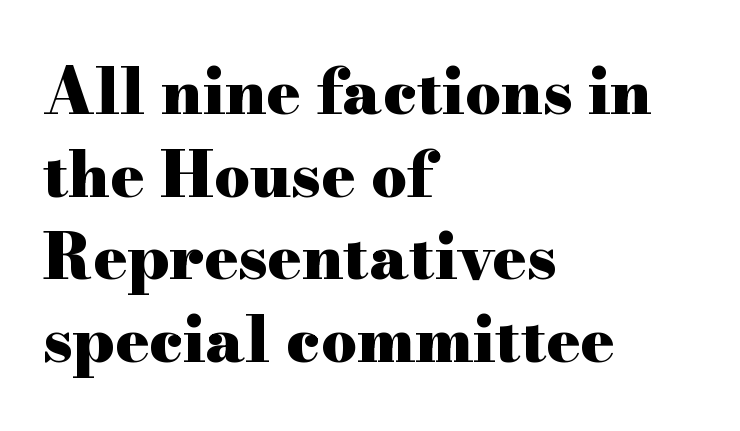
Q: Is the text bold? A: Yes.
Q: Is the text italic (slanted)? A: No, it is upright.
Q: Is the typeface a serif or a sans-serif typeface? A: Serif.
Q: Is the text underlined? A: No.
Q: How is the paragraph aligned? A: Left-aligned.
Q: Is the spacing between letters normal or unusually wide? A: Normal.
Q: Is the spacing between lines tight, normal or loose? A: Normal.
Q: Width (condensed, normal, or wide)? A: Wide.
Q: Stroke contrast? A: High.
Q: x-height? A: Small.
Q: Monospaced? A: No.
